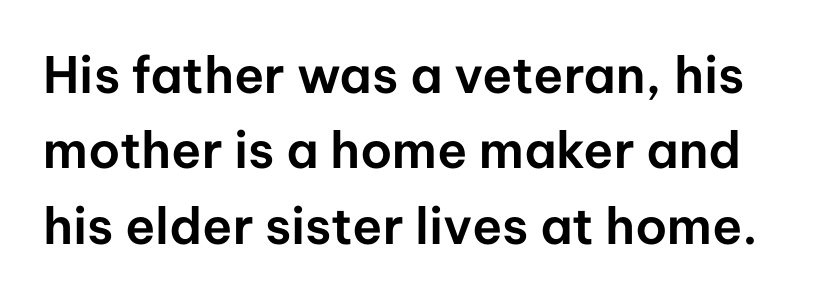
Q: Is the text italic (slanted)? A: No, it is upright.
Q: Is the typeface a serif or a sans-serif typeface? A: Sans-serif.
Q: Is the text underlined? A: No.
Q: Is the spacing between letters normal or unusually wide? A: Normal.
Q: Is the spacing between lines tight, normal or loose? A: Normal.
Q: Width (condensed, normal, or wide)? A: Normal.
Q: Stroke contrast? A: Low.
Q: x-height? A: Medium.
Q: Monospaced? A: No.
